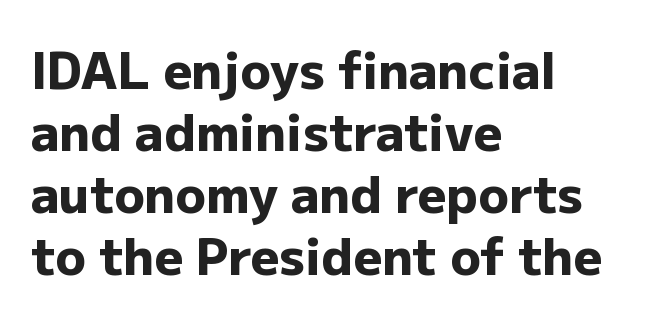
The image shows 50 px heavy sans-serif type, upright; set left-aligned, line spacing 1.24x, normal letter spacing, not underlined; low stroke contrast and a medium x-height.
